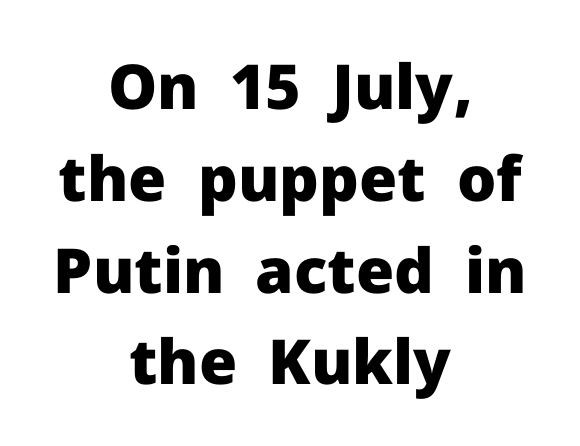
{"serif": "no", "italic": "no", "bold": "yes", "weight": "heavy", "width": "normal", "stroke_contrast": "low", "x_height": "medium", "monospaced": "no", "underline": "no", "align": "center", "line_spacing": "normal", "line_spacing_ratio": 1.48, "letter_spacing": "normal", "letter_spacing_em": 0.0, "glyph_px": 62}
